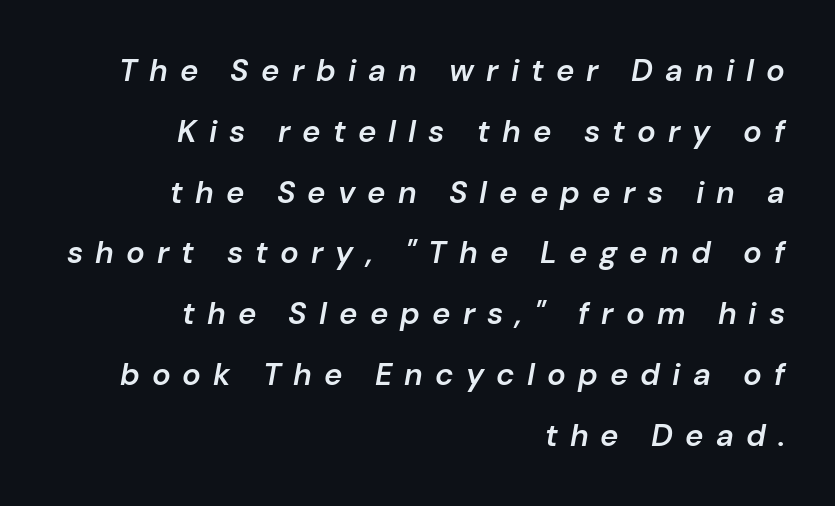
The image shows 31 px semibold type, italic (leaning right); set right-aligned, loose line spacing (1.96x), unusually wide letter spacing (+0.39 em), not underlined; low stroke contrast and a medium x-height.
